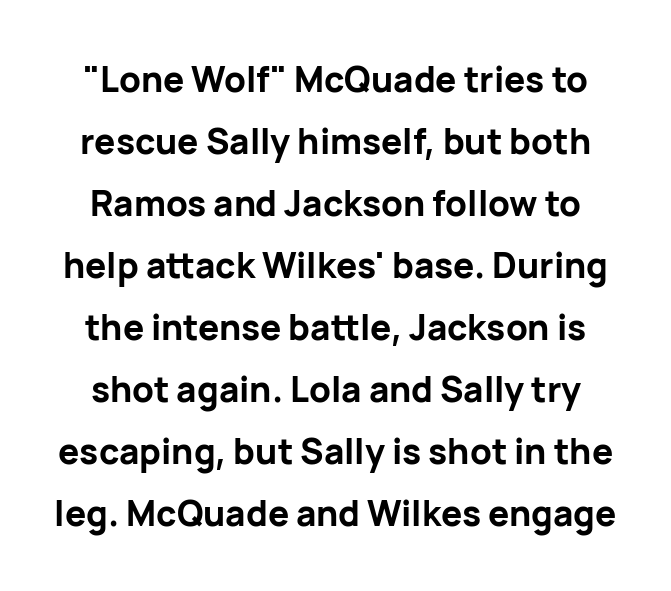
The image shows 35 px bold sans-serif type, upright; set line spacing 1.77x, normal letter spacing, not underlined; low stroke contrast and a medium x-height.
